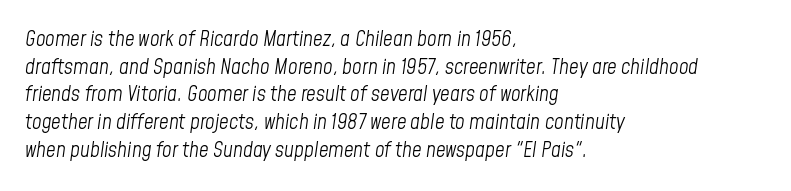
The image shows 21 px text type, italic (leaning right); set left-aligned, normal line spacing (1.32x), normal letter spacing, not underlined.
